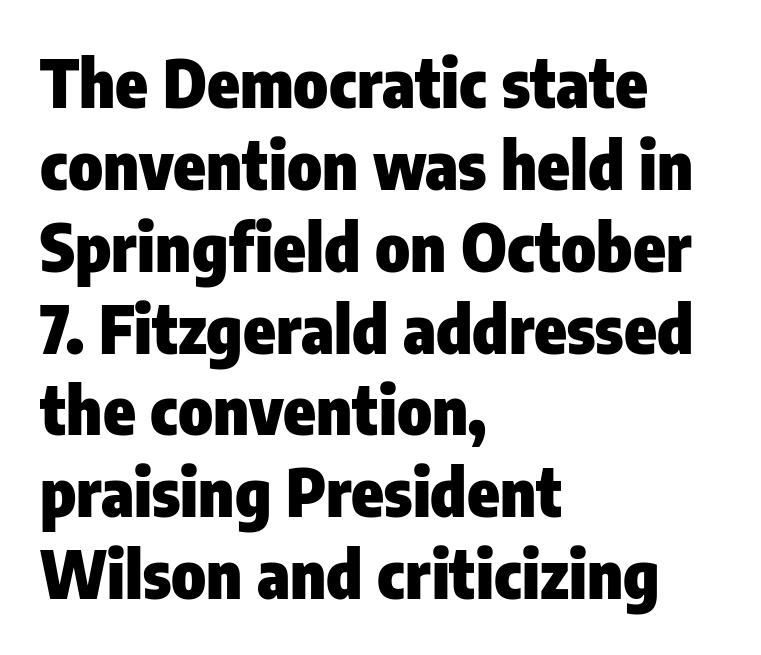
Q: Is the text bold? A: Yes.
Q: Is the text italic (slanted)? A: No, it is upright.
Q: Is the typeface a serif or a sans-serif typeface? A: Sans-serif.
Q: Is the text underlined? A: No.
Q: How is the paragraph aligned? A: Left-aligned.
Q: Is the spacing between letters normal or unusually wide? A: Normal.
Q: Width (condensed, normal, or wide)? A: Condensed.
Q: Stroke contrast? A: Low.
Q: x-height? A: Medium.
Q: Monospaced? A: No.
